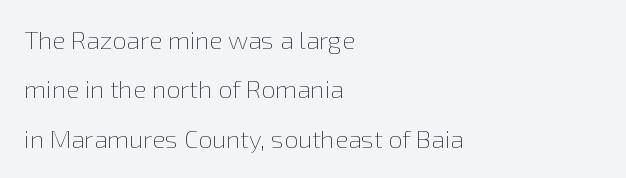
Q: Is the text bold? A: No.
Q: Is the text italic (slanted)? A: No, it is upright.
Q: Is the text underlined? A: No.
Q: How is the paragraph aligned? A: Left-aligned.
Q: Is the spacing between letters normal or unusually wide? A: Normal.
Q: Is the spacing between lines tight, normal or loose? A: Loose.
